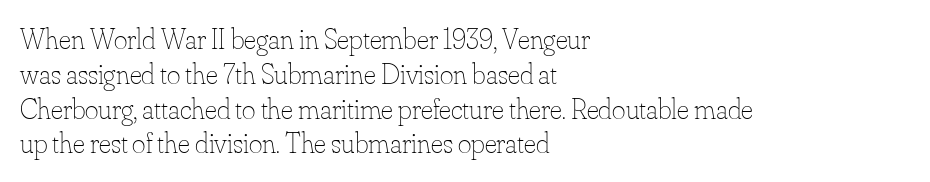
Does the copy run flush right? No — it runs flush left. Each row of text sits above clean, open space. Is this a fixed-width face? No — the glyphs have proportional, varying widths. The horizontal fit of the characters is conventional and even.
